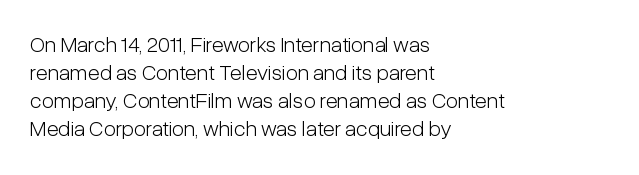
{"italic": "no", "bold": "no", "underline": "no", "align": "left", "line_spacing": "normal", "line_spacing_ratio": 1.28, "letter_spacing": "normal", "letter_spacing_em": 0.0, "glyph_px": 22}
